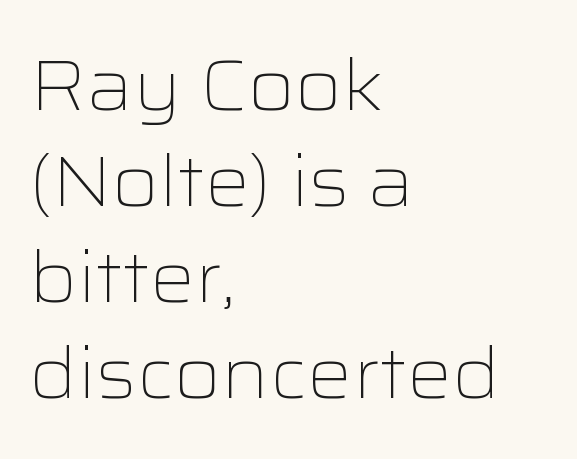
Q: Is the text bold? A: No.
Q: Is the text italic (slanted)? A: No, it is upright.
Q: Is the typeface a serif or a sans-serif typeface? A: Sans-serif.
Q: Is the text underlined? A: No.
Q: How is the paragraph aligned? A: Left-aligned.
Q: Is the spacing between letters normal or unusually wide? A: Normal.
Q: Is the spacing between lines tight, normal or loose? A: Normal.
Q: Width (condensed, normal, or wide)? A: Wide.
Q: Stroke contrast? A: Low.
Q: x-height? A: Medium.
Q: Monospaced? A: No.
